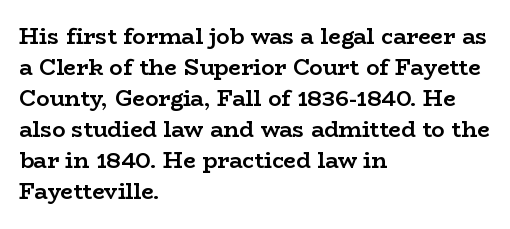
Ordinary non-slanted type is in use. The space between consecutive lines is moderate. The strokes are fattened all the way to bold. No extra tracking has been applied to these lines. Quick note: underline off. The typesetter chose a ragged-right arrangement here.
